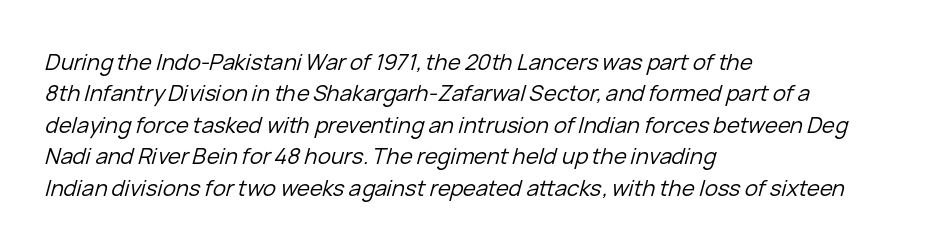
Q: Is the text bold? A: No.
Q: Is the text italic (slanted)? A: Yes, it leans right by about 15 degrees.
Q: Is the text underlined? A: No.
Q: How is the paragraph aligned? A: Left-aligned.
Q: Is the spacing between letters normal or unusually wide? A: Normal.
Q: Is the spacing between lines tight, normal or loose? A: Normal.
